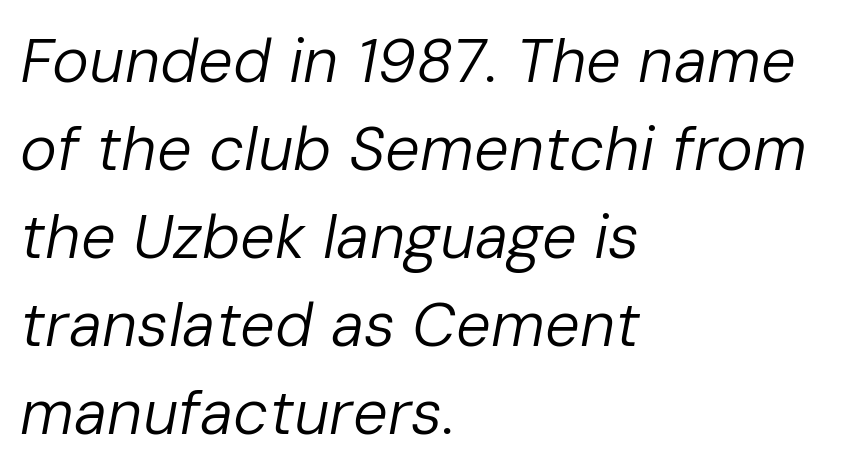
These lines sit exactly where default settings would place them. Underlining? Definitely not there. No extra tracking has been applied to these lines. Is the block centered? No — it sits flush against the left margin. The typeface has the unassuming heft of standard copy or less. This sample has the flowing, uneven cadence of proportional lettering.
